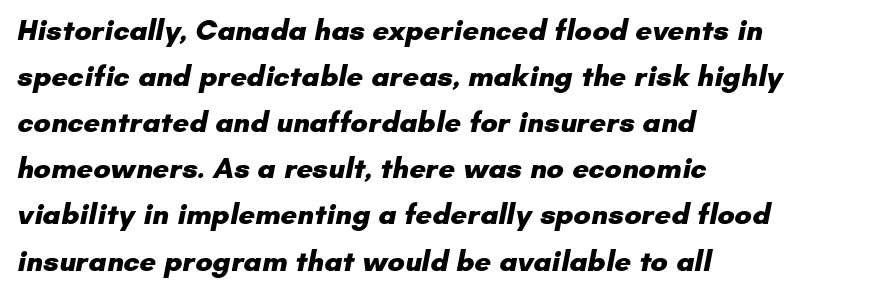
Q: Is the text bold? A: Yes.
Q: Is the typeface a serif or a sans-serif typeface? A: Sans-serif.
Q: Is the text underlined? A: No.
Q: How is the paragraph aligned? A: Left-aligned.
Q: Is the spacing between letters normal or unusually wide? A: Normal.
Q: Is the spacing between lines tight, normal or loose? A: Normal.
Q: Width (condensed, normal, or wide)? A: Normal.
Q: Stroke contrast? A: Low.
Q: x-height? A: Small.
Q: Monospaced? A: No.
